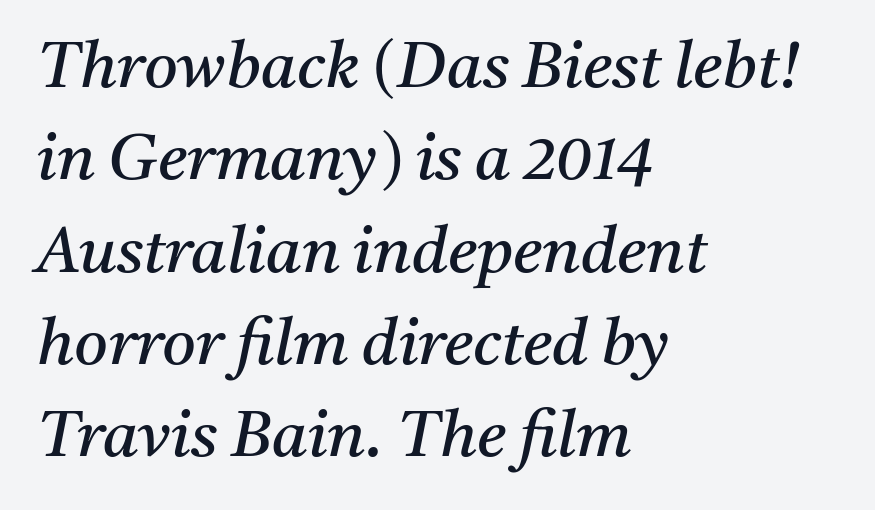
Leftover space on each line is placed entirely after the last word. Heaviness? Minimal to ordinary, like unemphasized prose. Has an underline been added? It has not. The rendering uses natural spacing where letterforms have individual widths.
